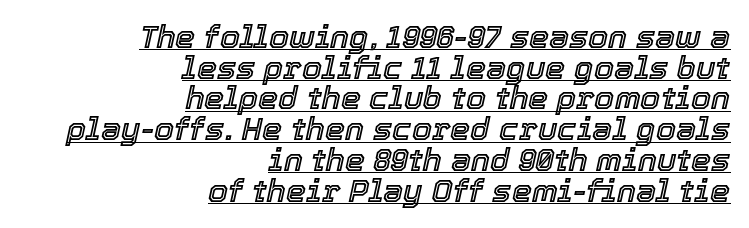
The leading is snug, giving the passage a crowded texture. Students, note that the glyphs here touch the page at normal intervals. When letters slant like this, we call the style italic. A continuous stroke trails under the words, as in a hyperlink.
